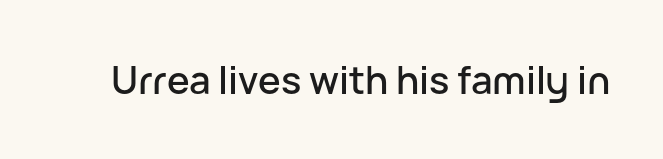
{"serif": "no", "italic": "no", "width": "normal", "stroke_contrast": "low", "x_height": "medium", "monospaced": "no", "underline": "no", "letter_spacing": "normal", "letter_spacing_em": 0.0, "glyph_px": 38}
